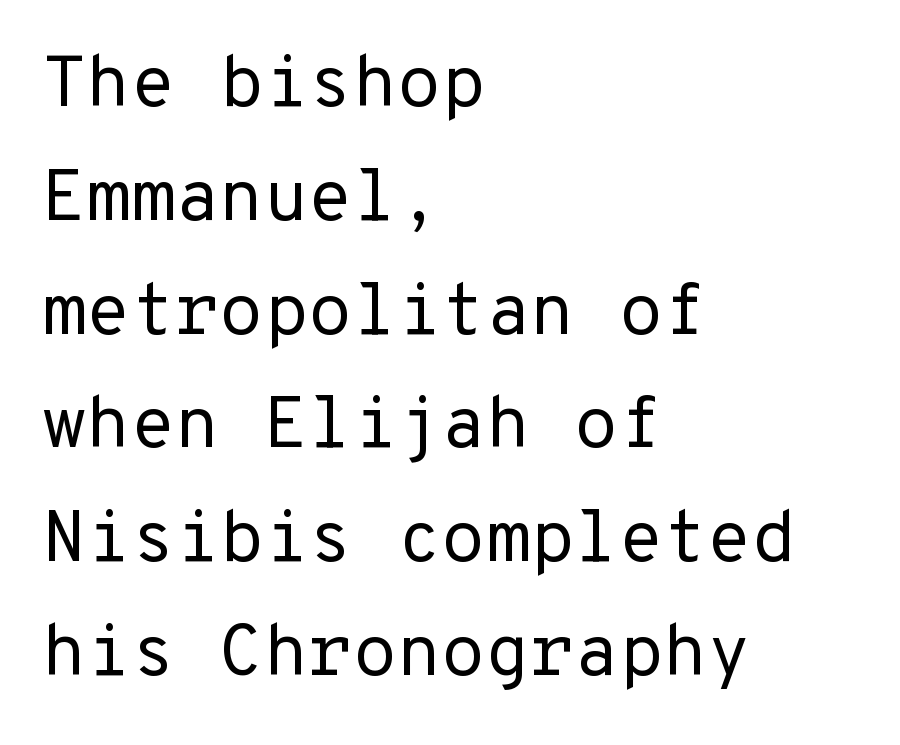
Line beginnings align vertically; line endings do not. The letters march in equal steps, a hallmark of fixed-pitch type. Characters follow at the spacing the type designer built in. The typography opts for an upright posture over an oblique one. No chunkiness to these letters — they're not bold. The foot of each line stays bare and open.
